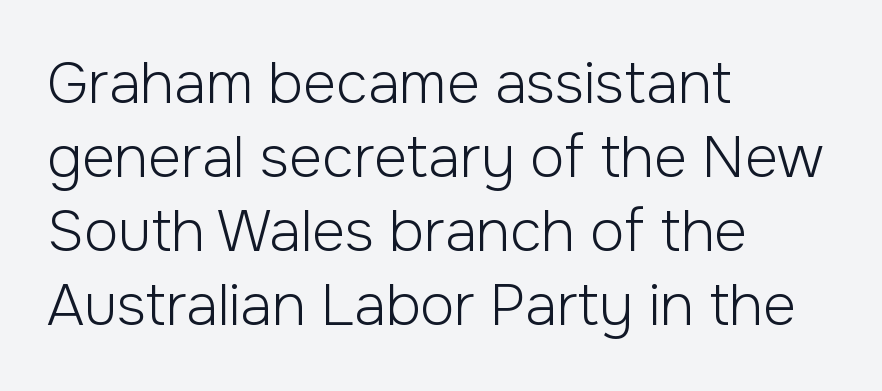
{"serif": "no", "italic": "no", "bold": "no", "weight": "light", "width": "normal", "stroke_contrast": "low", "x_height": "medium", "monospaced": "no", "underline": "no", "align": "left", "line_spacing": "normal", "line_spacing_ratio": 1.3, "letter_spacing": "normal", "letter_spacing_em": 0.0, "glyph_px": 57}
